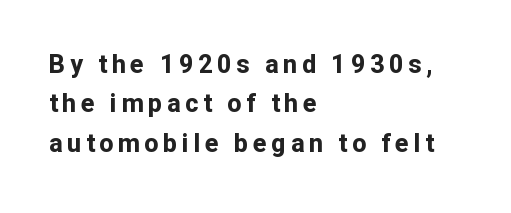
{"italic": "no", "bold": "yes", "underline": "no", "align": "left", "line_spacing": "normal", "line_spacing_ratio": 1.58, "glyph_px": 25}
